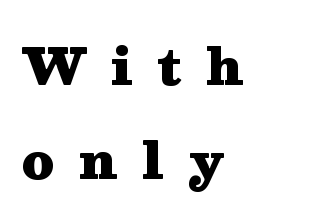
Serifs: yes, visible at the terminals of the letterforms. Each glyph is drawn with heavy, bold strokes. The lines in this sample share a left origin and differ only in where they stop. Glance below the letters and you will spot only blank space.
